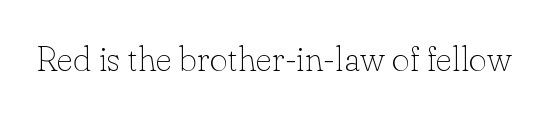
{"serif": "yes", "italic": "no", "bold": "no", "weight": "thin", "width": "normal", "stroke_contrast": "low", "x_height": "small", "monospaced": "no", "underline": "no", "letter_spacing": "normal", "letter_spacing_em": 0.0, "glyph_px": 35}
